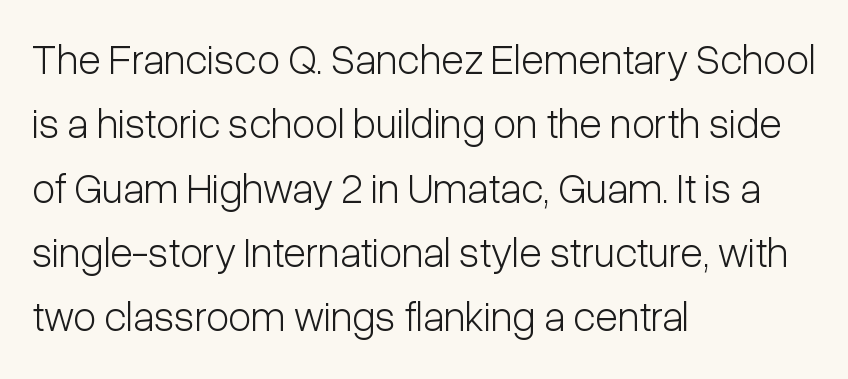
The lines sit at an ordinary, default distance from one another. Stems and bowls with no extra thickness — not bold. This rendering leaves character spacing at its baseline value. Unlike a traditional serif, this face leaves its strokes unadorned.
